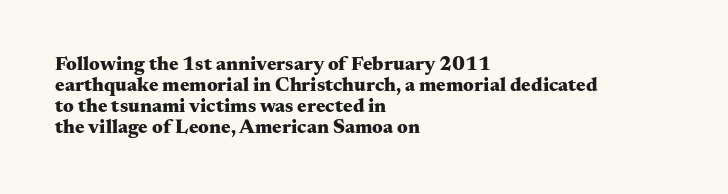
{"italic": "no", "bold": "yes", "underline": "no", "align": "left", "line_spacing": "tight", "line_spacing_ratio": 1.05, "letter_spacing": "normal", "letter_spacing_em": 0.0, "glyph_px": 20}
